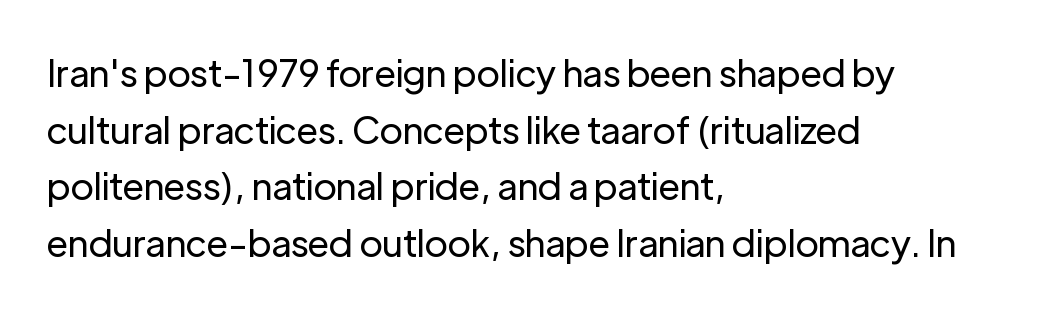
{"serif": "no", "italic": "no", "bold": "no", "weight": "regular", "width": "normal", "stroke_contrast": "low", "x_height": "medium", "monospaced": "no", "underline": "no", "align": "left", "line_spacing": "normal", "line_spacing_ratio": 1.53, "letter_spacing": "normal", "letter_spacing_em": 0.0, "glyph_px": 37}
